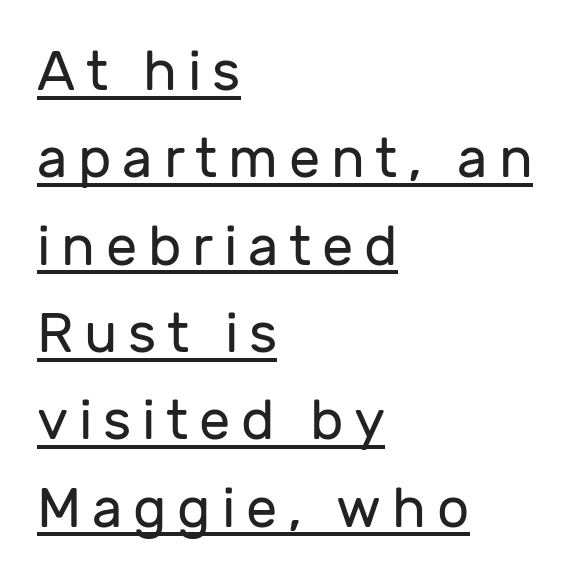
Letters have the restrained weight of plain body copy at most. When letters stand straight like this, we call the style roman or upright. Interline gaps are of average width in this sample. Compared with a centered layout, this one pins lines to the left instead.
